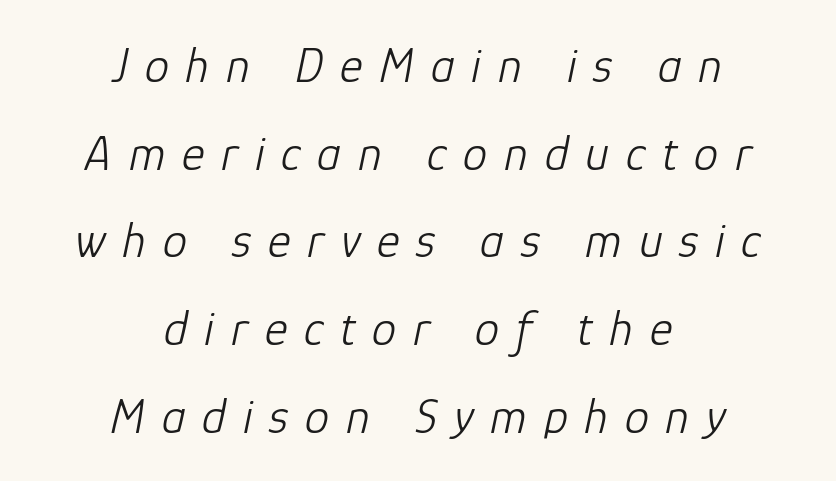
Proportional: the letters do not fall into vertical columns. Stroke thickness stays within the range of a standard reading face or lighter. Descender tails drop into unmarked territory. This rendering uses center alignment, leaving both contours irregular but symmetric. Someone cranked the tracking dial way up on this one.
